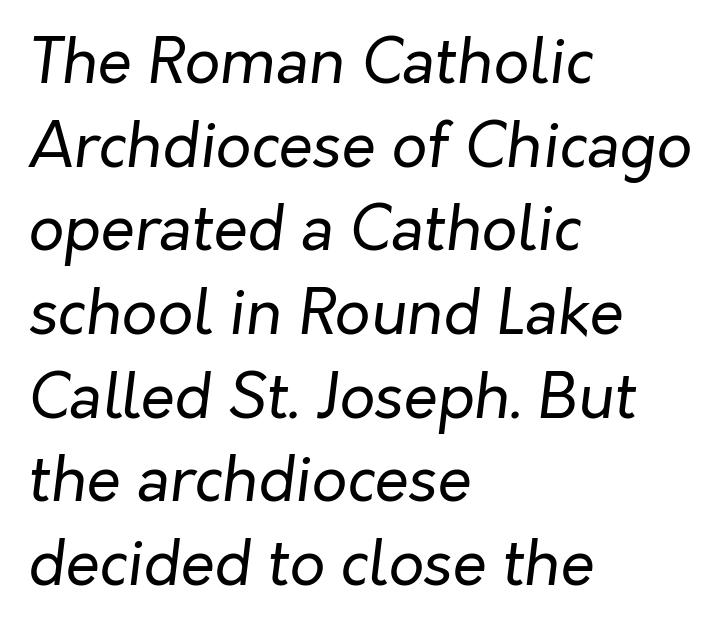
Heaviness? Minimal to ordinary, like unemphasized prose. Descenders are the only things crossing below the line. This sample has the flowing, uneven cadence of proportional lettering. These lines stack with their left ends in a neat column.
